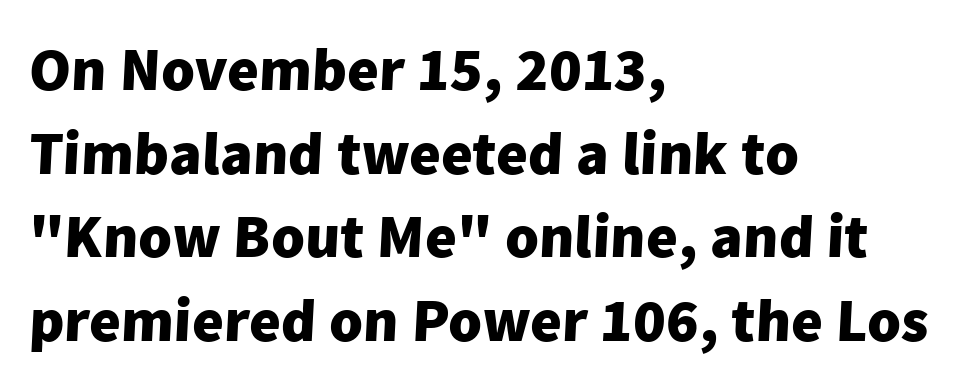
In terms of letterform style, serifs are entirely absent. These words are printed bold, with thick strokes throughout. These lines sit exactly where default settings would place them. Words appear dense and cohesive because spacing is normal.
